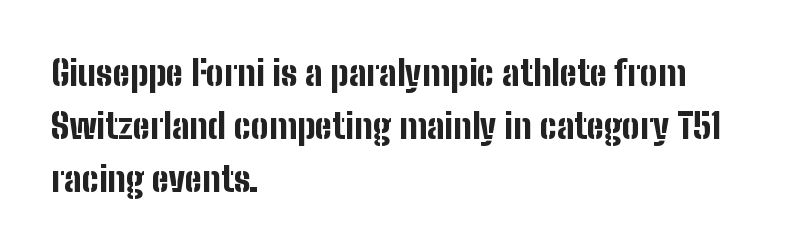
{"serif": "no", "italic": "no", "bold": "yes", "weight": "bold", "width": "condensed", "stroke_contrast": "low", "x_height": "medium", "monospaced": "no", "underline": "no", "align": "left", "line_spacing": "normal", "line_spacing_ratio": 1.52, "letter_spacing": "normal", "letter_spacing_em": 0.0, "glyph_px": 35}
